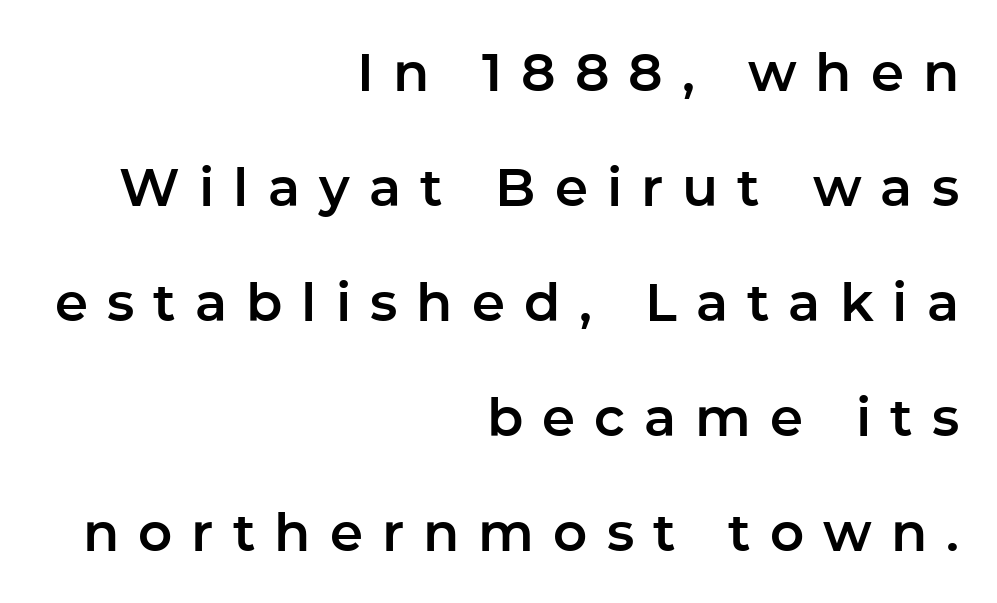
{"serif": "no", "italic": "no", "width": "normal", "stroke_contrast": "low", "x_height": "medium", "monospaced": "no", "underline": "no", "align": "right", "line_spacing": "loose", "line_spacing_ratio": 2.17, "letter_spacing": "wide", "letter_spacing_em": 0.36, "glyph_px": 53}
